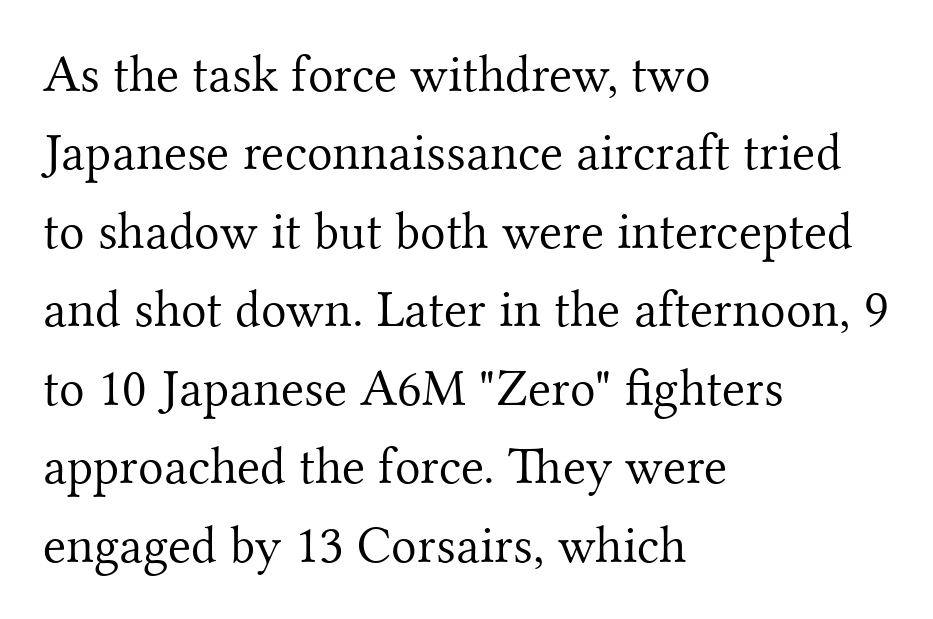
Q: Is the text bold? A: No.
Q: Is the text italic (slanted)? A: No, it is upright.
Q: Is the typeface a serif or a sans-serif typeface? A: Serif.
Q: Is the text underlined? A: No.
Q: How is the paragraph aligned? A: Left-aligned.
Q: Is the spacing between letters normal or unusually wide? A: Normal.
Q: Is the spacing between lines tight, normal or loose? A: Normal.
Q: Width (condensed, normal, or wide)? A: Normal.
Q: Stroke contrast? A: Medium.
Q: x-height? A: Small.
Q: Monospaced? A: No.
